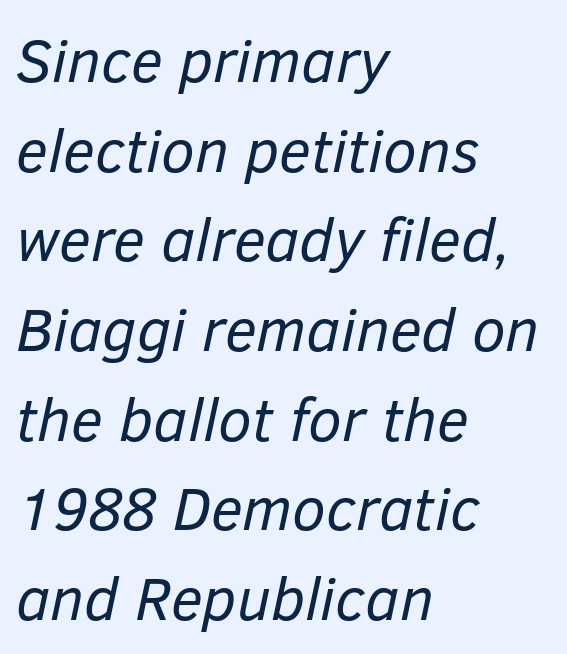
The image shows 61 px regular-weight type, italic (leaning right); set left-aligned, normal line spacing (1.47x), normal letter spacing, not underlined; low stroke contrast and a medium x-height.
